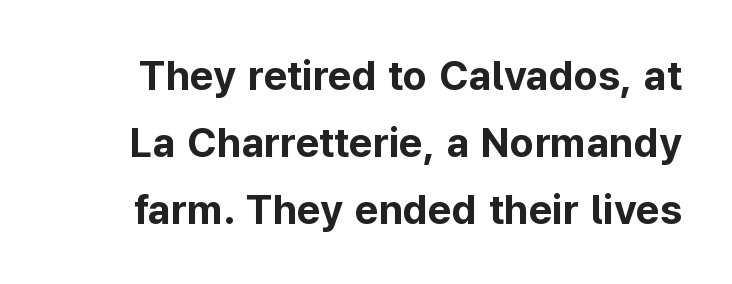
{"serif": "no", "italic": "no", "bold": "yes", "weight": "bold", "width": "normal", "stroke_contrast": "low", "x_height": "medium", "monospaced": "no", "underline": "no", "line_spacing": "normal", "line_spacing_ratio": 1.63, "letter_spacing": "normal", "letter_spacing_em": 0.0, "glyph_px": 41}
